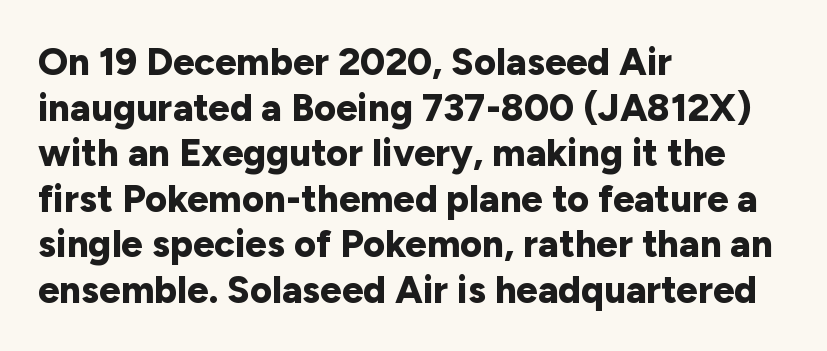
The image shows 38 px bold sans-serif type, upright; set left-aligned, line spacing 1.2x, normal letter spacing, not underlined; low stroke contrast and a medium x-height.
